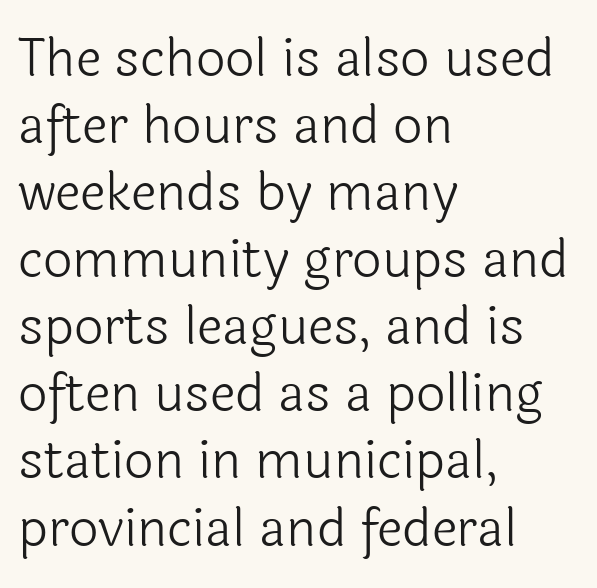
The image shows 52 px light sans-serif type, upright; set left-aligned, normal line spacing (1.29x), normal letter spacing, not underlined; a medium x-height.
